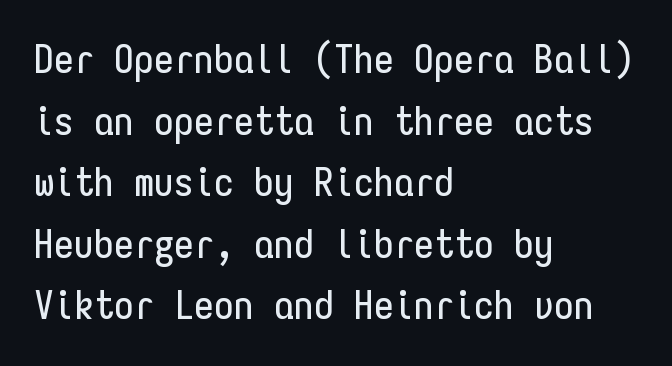
{"serif": "no", "italic": "no", "width": "condensed", "stroke_contrast": "low", "x_height": "medium", "monospaced": "yes", "underline": "no", "align": "left", "line_spacing": "normal", "line_spacing_ratio": 1.54, "letter_spacing": "normal", "letter_spacing_em": 0.0, "glyph_px": 40}
